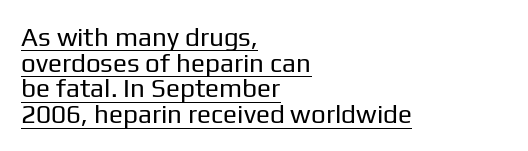
The letters stand upright; this is a roman face. Is the block centered? No — it sits flush against the left margin. This sample uses plain, unmodified letter spacing. The vertical gap from one line to the next is small. These glyphs show unthickened strokes, regular width or finer.
